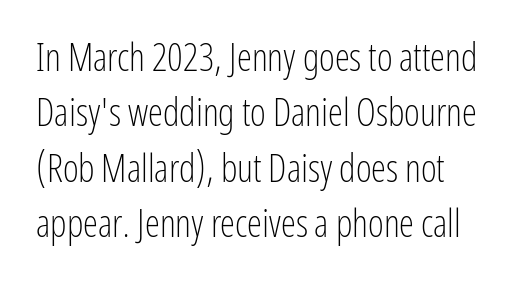
Q: Is the text bold? A: No.
Q: Is the text italic (slanted)? A: No, it is upright.
Q: Is the typeface a serif or a sans-serif typeface? A: Sans-serif.
Q: Is the text underlined? A: No.
Q: Is the spacing between letters normal or unusually wide? A: Normal.
Q: Is the spacing between lines tight, normal or loose? A: Normal.
Q: Width (condensed, normal, or wide)? A: Condensed.
Q: Stroke contrast? A: Low.
Q: x-height? A: Medium.
Q: Monospaced? A: No.
